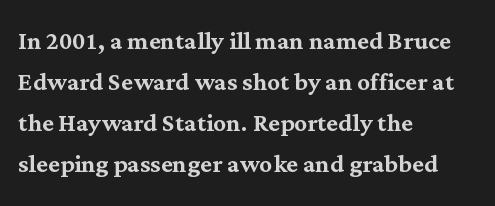
The image shows 32 px serif type, upright; set left-aligned, normal line spacing (1.28x), normal letter spacing, not underlined; medium stroke contrast and a medium x-height.
